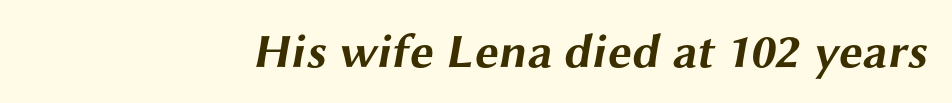
The image shows 48 px bold, wide sans-serif type; set right-aligned, normal letter spacing, not underlined; medium stroke contrast and a medium x-height.
